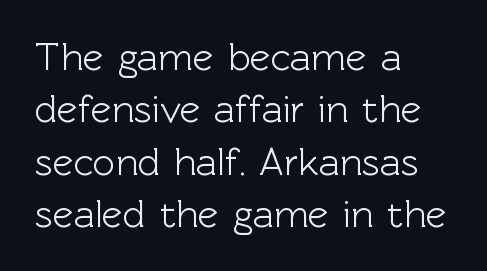
The typography opts for an upright posture over an oblique one. Which margin do the lines hug? The left one — the right edge is uneven. A clean baseline with only descenders dipping below it. The face used here is proportionally spaced, like ordinary book or web type.
